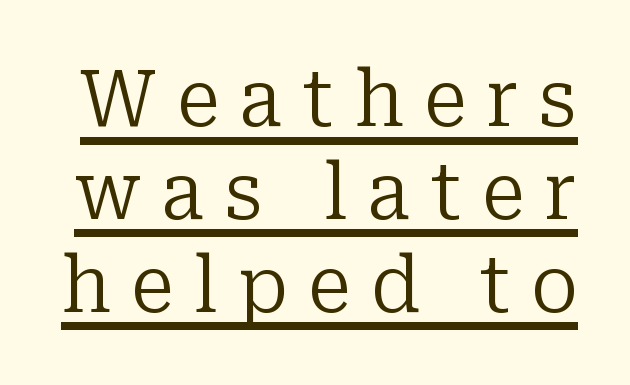
The tracking jumps out immediately: characters are airy and widely separated. This sample carries an underscore along the baseline area. The letters advance in unequal steps, a hallmark of proportional type. A light-to-regular cut is what we see here.
